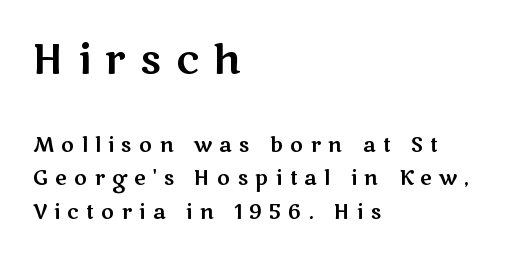
The image shows 40 px wide sans-serif type, upright; set left-aligned, normal line spacing (1.67x), unusually wide letter spacing (+0.36 em), not underlined; the first (top) block is 2.0x larger; medium stroke contrast and a medium x-height.
